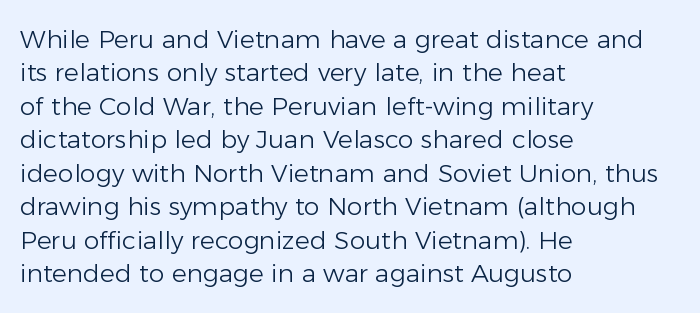
Q: Is the text bold? A: No.
Q: Is the text italic (slanted)? A: No, it is upright.
Q: Is the text underlined? A: No.
Q: How is the paragraph aligned? A: Left-aligned.
Q: Is the spacing between letters normal or unusually wide? A: Normal.
Q: Is the spacing between lines tight, normal or loose? A: Normal.
